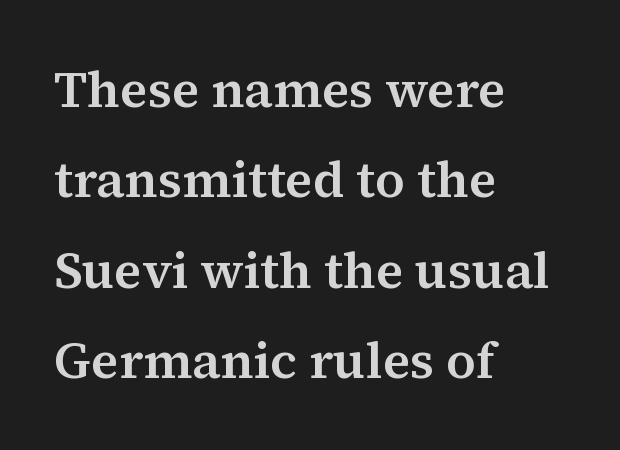
The image shows 51 px serif type, upright; set left-aligned, line spacing 1.77x, normal letter spacing, not underlined; medium stroke contrast and a medium x-height.
